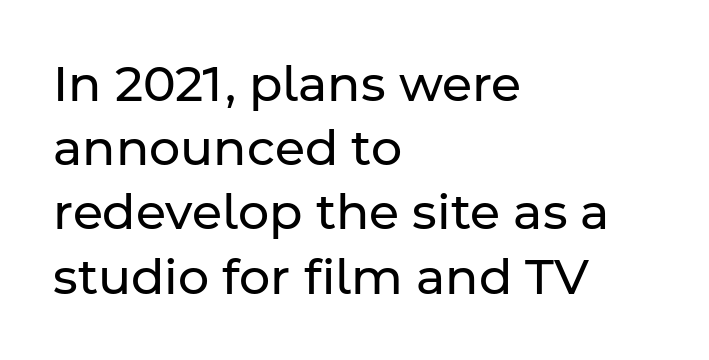
Q: Is the text bold? A: No.
Q: Is the text italic (slanted)? A: No, it is upright.
Q: Is the typeface a serif or a sans-serif typeface? A: Sans-serif.
Q: Is the text underlined? A: No.
Q: How is the paragraph aligned? A: Left-aligned.
Q: Is the spacing between letters normal or unusually wide? A: Normal.
Q: Is the spacing between lines tight, normal or loose? A: Normal.
Q: Width (condensed, normal, or wide)? A: Normal.
Q: Stroke contrast? A: Low.
Q: x-height? A: Medium.
Q: Monospaced? A: No.
